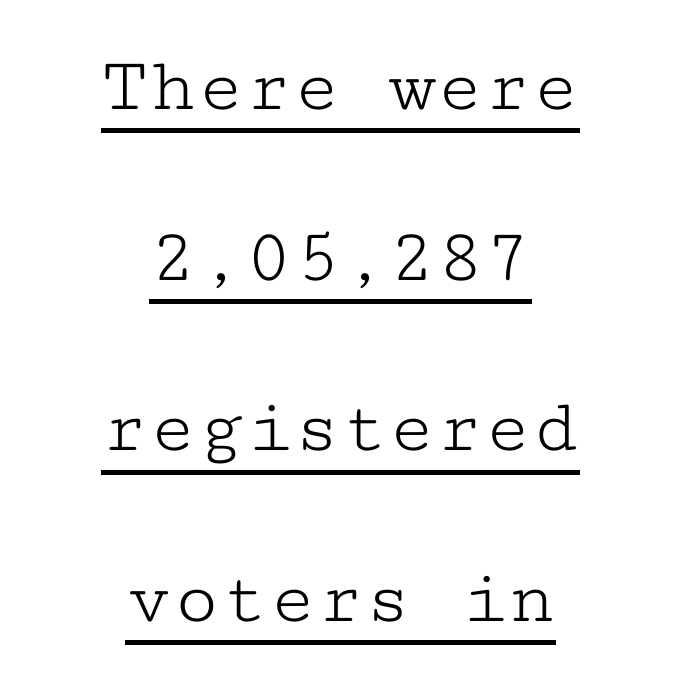
Q: Is the text bold? A: No.
Q: Is the text italic (slanted)? A: No, it is upright.
Q: Is the typeface a serif or a sans-serif typeface? A: Serif.
Q: Is the text underlined? A: Yes.
Q: How is the paragraph aligned? A: Centered.
Q: Is the spacing between letters normal or unusually wide? A: Normal.
Q: Is the spacing between lines tight, normal or loose? A: Loose.
Q: Width (condensed, normal, or wide)? A: Wide.
Q: Stroke contrast? A: Low.
Q: x-height? A: Medium.
Q: Monospaced? A: Yes.
